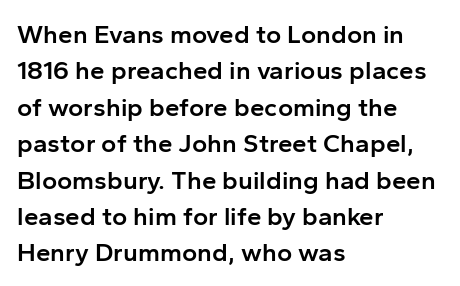
Q: Is the text bold? A: Semi-bold.
Q: Is the text italic (slanted)? A: No, it is upright.
Q: Is the text underlined? A: No.
Q: How is the paragraph aligned? A: Left-aligned.
Q: Is the spacing between letters normal or unusually wide? A: Normal.
Q: Is the spacing between lines tight, normal or loose? A: Normal.
